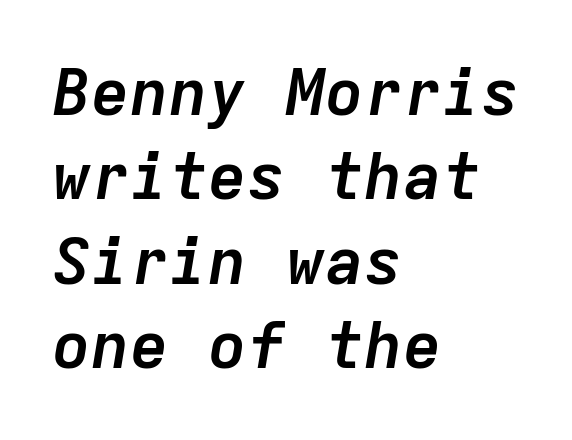
Q: Is the text bold? A: Yes.
Q: Is the text italic (slanted)? A: Yes, it leans right by about 9 degrees.
Q: Is the text underlined? A: No.
Q: How is the paragraph aligned? A: Left-aligned.
Q: Is the spacing between letters normal or unusually wide? A: Normal.
Q: Is the spacing between lines tight, normal or loose? A: Normal.
Q: Width (condensed, normal, or wide)? A: Normal.
Q: Stroke contrast? A: Low.
Q: x-height? A: Medium.
Q: Monospaced? A: Yes.
